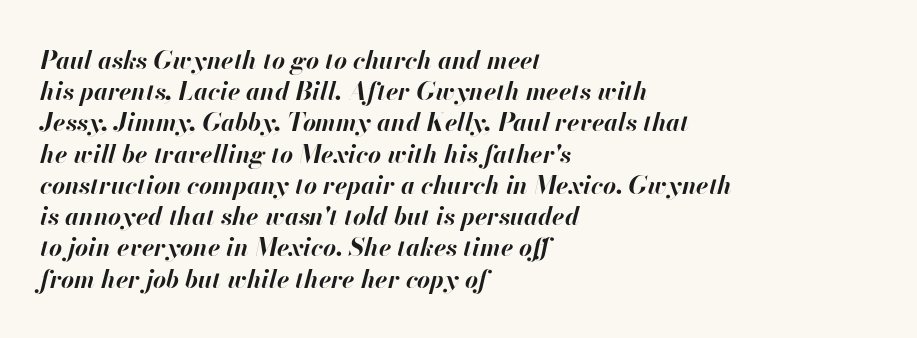
{"italic": "yes", "lean": "right", "slant_degrees": 13, "bold": "yes", "underline": "no", "align": "left", "line_spacing": "normal", "line_spacing_ratio": 1.25, "letter_spacing": "normal", "letter_spacing_em": 0.0, "glyph_px": 25}
